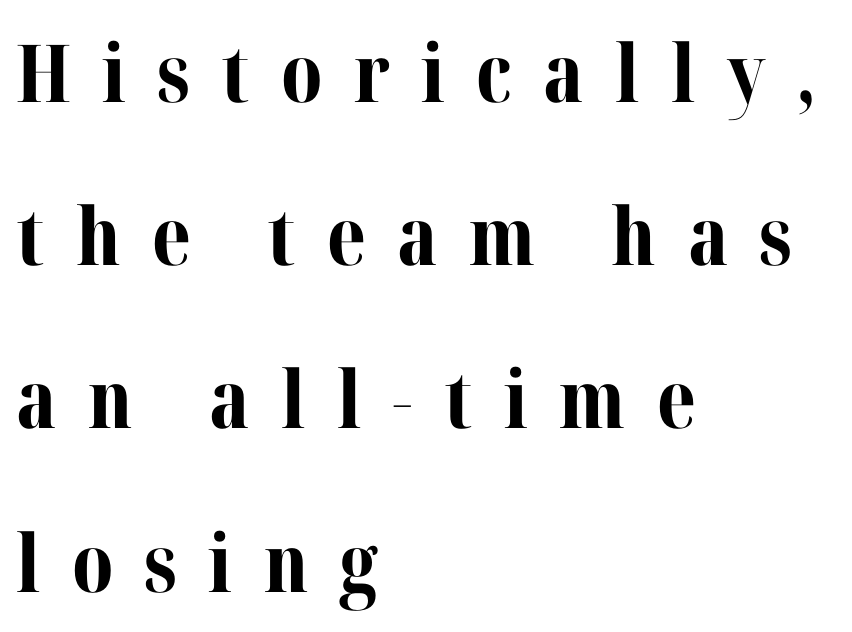
Q: Is the text bold? A: Yes.
Q: Is the text italic (slanted)? A: No, it is upright.
Q: Is the typeface a serif or a sans-serif typeface? A: Serif.
Q: Is the text underlined? A: No.
Q: How is the paragraph aligned? A: Left-aligned.
Q: Is the spacing between letters normal or unusually wide? A: Unusually wide.
Q: Is the spacing between lines tight, normal or loose? A: Loose.
Q: Width (condensed, normal, or wide)? A: Normal.
Q: Stroke contrast? A: Medium.
Q: x-height? A: Medium.
Q: Monospaced? A: No.
